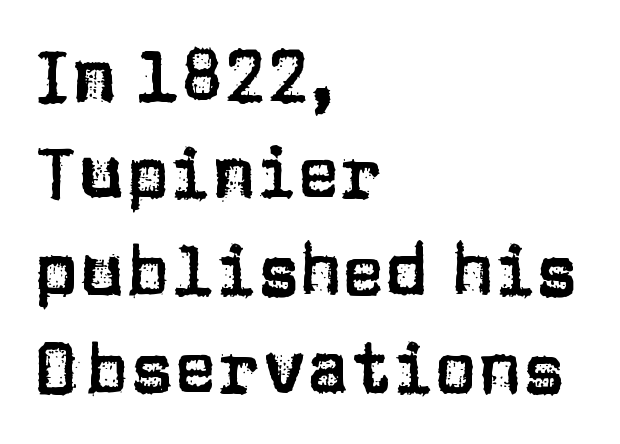
{"serif": "no", "italic": "no", "width": "normal", "stroke_contrast": "low", "x_height": "large", "monospaced": "no", "underline": "no", "align": "left", "line_spacing": "normal", "line_spacing_ratio": 1.35, "letter_spacing": "normal", "letter_spacing_em": 0.0, "glyph_px": 72}
